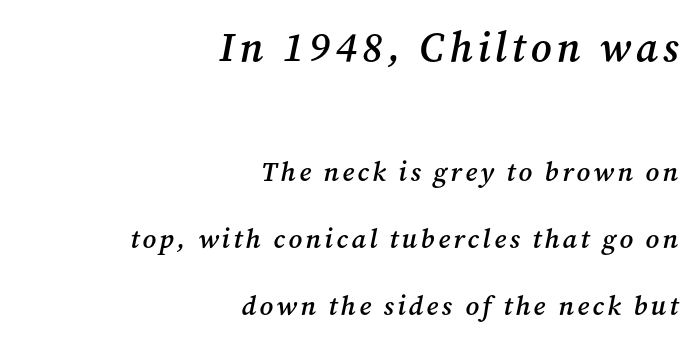
Q: Is the text bold? A: Semi-bold.
Q: Is the text italic (slanted)? A: Yes, it leans right by about 12 degrees.
Q: Is the typeface a serif or a sans-serif typeface? A: Serif.
Q: Is the text underlined? A: No.
Q: How is the paragraph aligned? A: Right-aligned.
Q: Is the spacing between lines tight, normal or loose? A: Loose.
Q: Which block of text is set in a larger size, the first (top) or the second (bottom)? A: The first (top) one.
Q: Width (condensed, normal, or wide)? A: Normal.
Q: Stroke contrast? A: Medium.
Q: x-height? A: Medium.
Q: Monospaced? A: No.
